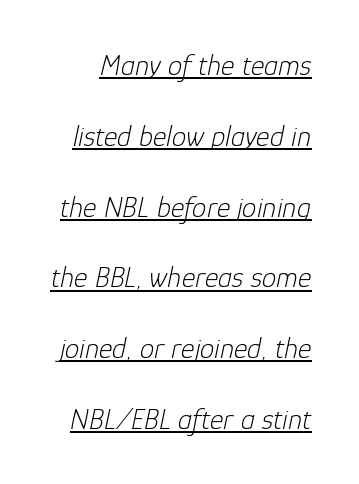
The image shows 29 px light type, italic (leaning right); set loose line spacing (2.44x), normal letter spacing, underlined; low stroke contrast and a medium x-height.
